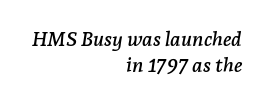
A clean baseline with only descenders dipping below it. Here the glyphs are tracked normally, forming tight word shapes. If you drew a line through each stem, it would be angled. These lines sit exactly where default settings would place them. The lines are quadded right.
